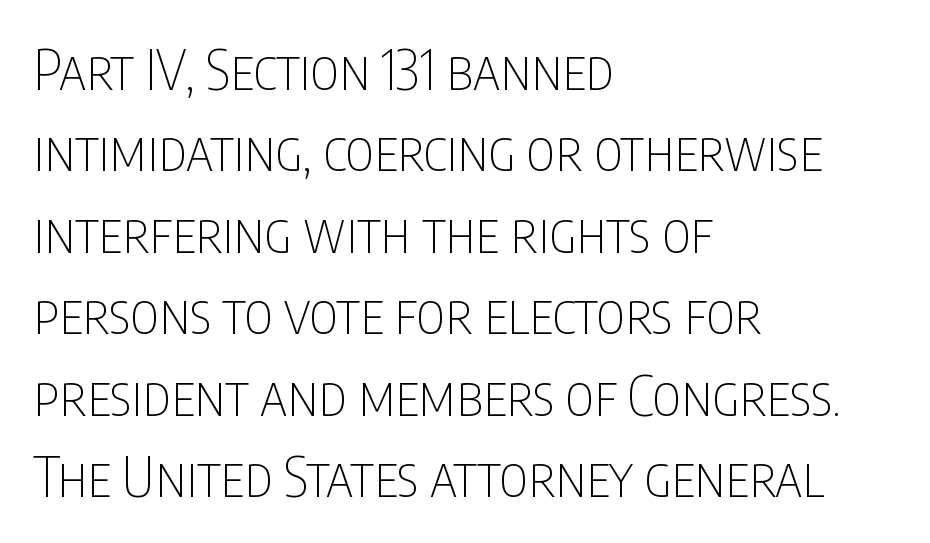
{"serif": "no", "italic": "no", "bold": "no", "weight": "thin", "width": "condensed", "stroke_contrast": "low", "x_height": "large", "monospaced": "no", "underline": "no", "align": "left", "line_spacing": "normal", "line_spacing_ratio": 1.48, "letter_spacing": "normal", "letter_spacing_em": 0.0, "glyph_px": 55}
